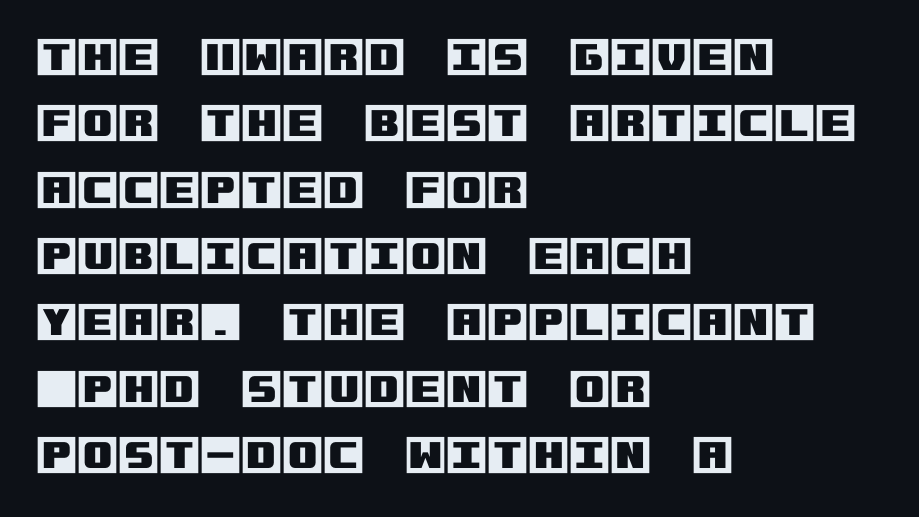
Q: Is the text italic (slanted)? A: No, it is upright.
Q: Is the text underlined? A: No.
Q: How is the paragraph aligned? A: Left-aligned.
Q: Is the spacing between letters normal or unusually wide? A: Normal.
Q: Is the spacing between lines tight, normal or loose? A: Normal.
Q: Width (condensed, normal, or wide)? A: Normal.
Q: x-height? A: Large.
